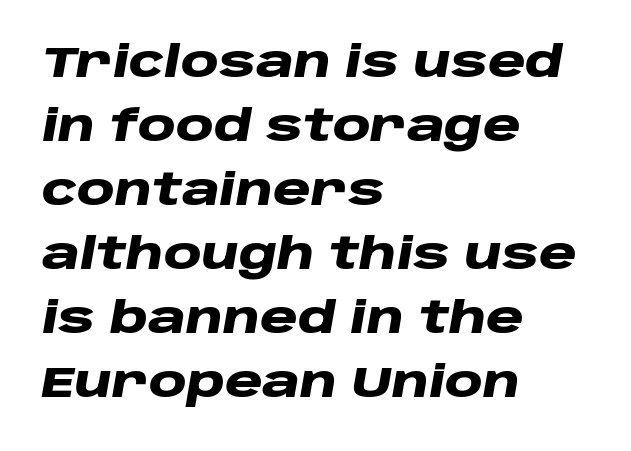
The image shows 43 px heavy, wide type, italic (leaning right); set left-aligned, normal line spacing (1.49x), normal letter spacing, not underlined; low stroke contrast and a large x-height.
